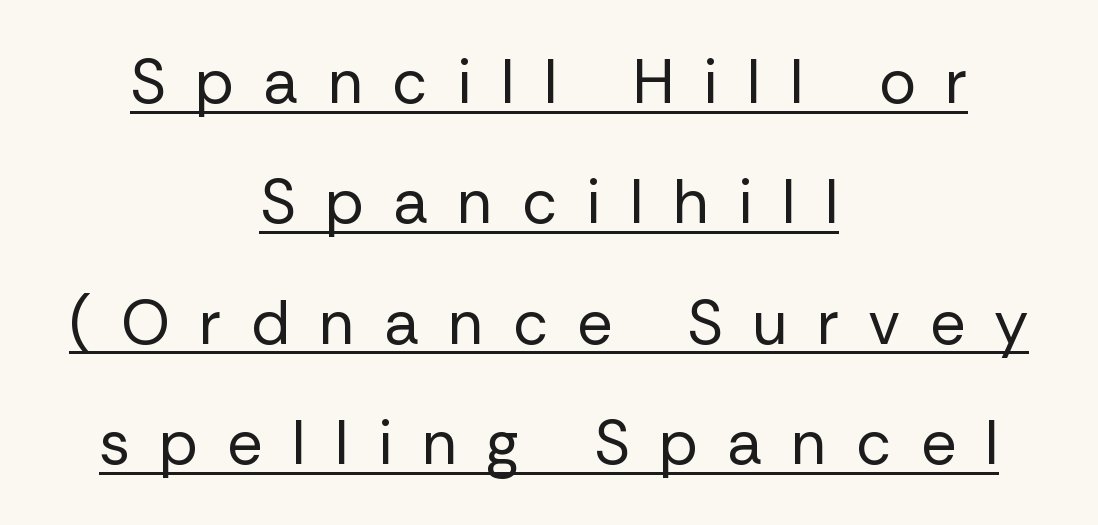
{"serif": "no", "italic": "no", "bold": "no", "weight": "regular", "width": "normal", "stroke_contrast": "low", "x_height": "medium", "monospaced": "no", "underline": "yes", "align": "center", "line_spacing": "loose", "line_spacing_ratio": 1.94, "letter_spacing": "wide", "letter_spacing_em": 0.47, "glyph_px": 62}
